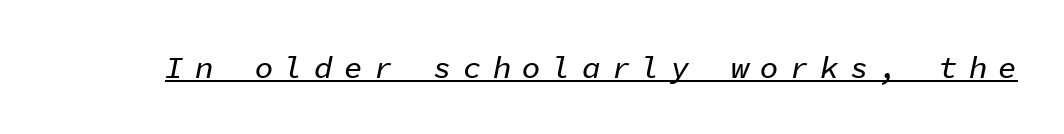
The image shows 31 px text type, italic (leaning right), monospaced; set unusually wide letter spacing (+0.36 em), underlined; low stroke contrast and a medium x-height.
